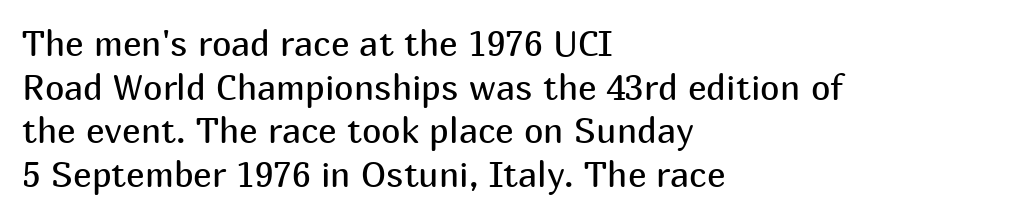
{"serif": "no", "italic": "no", "bold": "no", "weight": "regular", "width": "normal", "stroke_contrast": "medium", "x_height": "medium", "monospaced": "no", "underline": "no", "align": "left", "line_spacing": "normal", "line_spacing_ratio": 1.25, "letter_spacing": "normal", "letter_spacing_em": 0.0, "glyph_px": 35}
